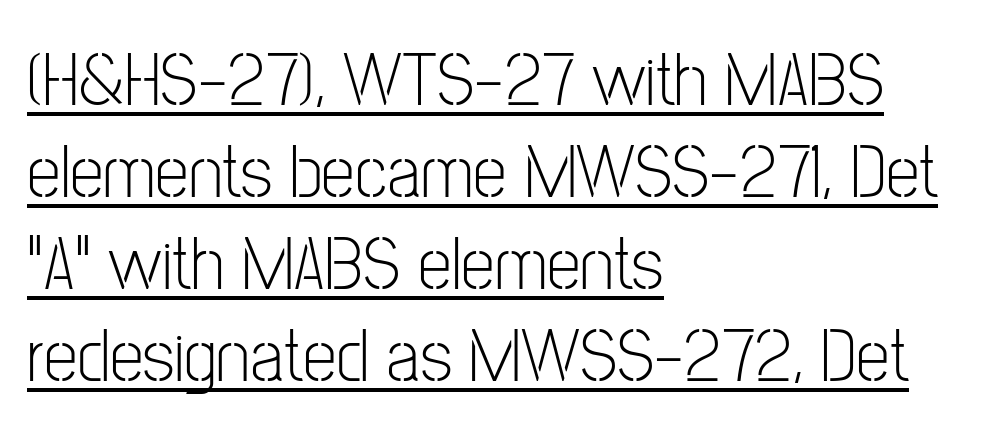
{"serif": "no", "italic": "no", "bold": "no", "weight": "light", "width": "condensed", "stroke_contrast": "low", "x_height": "medium", "monospaced": "no", "underline": "yes", "align": "left", "line_spacing_ratio": 1.21, "letter_spacing": "normal", "letter_spacing_em": 0.0, "glyph_px": 76}
